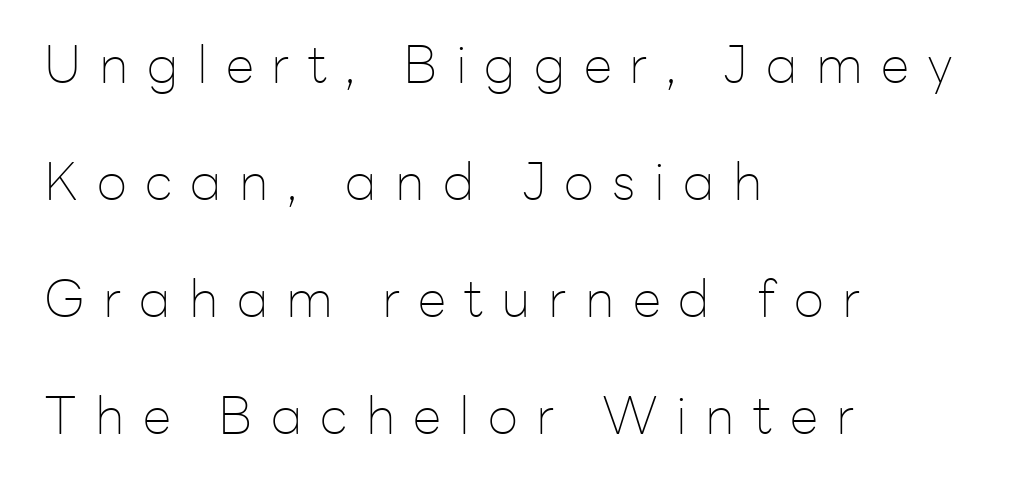
Q: Is the text bold? A: No.
Q: Is the text italic (slanted)? A: No, it is upright.
Q: Is the typeface a serif or a sans-serif typeface? A: Sans-serif.
Q: Is the text underlined? A: No.
Q: How is the paragraph aligned? A: Left-aligned.
Q: Is the spacing between letters normal or unusually wide? A: Unusually wide.
Q: Is the spacing between lines tight, normal or loose? A: Loose.
Q: Width (condensed, normal, or wide)? A: Normal.
Q: Stroke contrast? A: Low.
Q: x-height? A: Medium.
Q: Monospaced? A: No.
